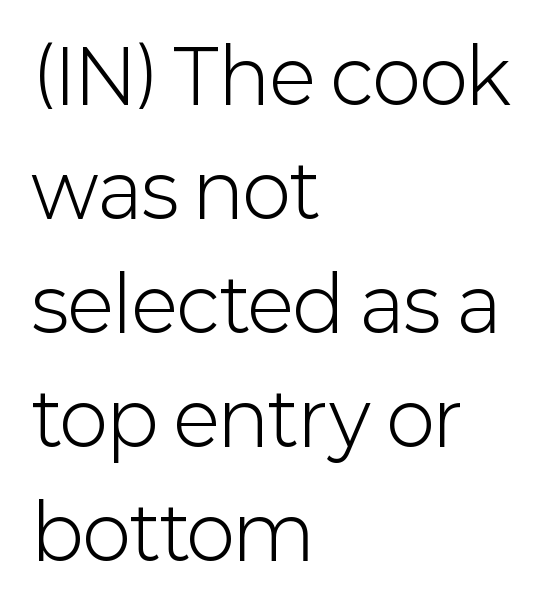
Honestly, there is no underline to notice here at all. A quiet, ordinary-to-light weight characterises the typeface. The face used here is rendered with its standard letterfit. Each letter keeps its own natural width here, so spacing adapts to shape.
